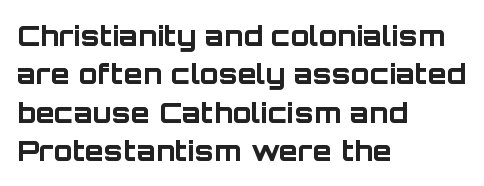
The image shows 28 px bold sans-serif type, upright; set left-aligned, normal line spacing (1.37x), normal letter spacing, not underlined; low stroke contrast and a large x-height.
